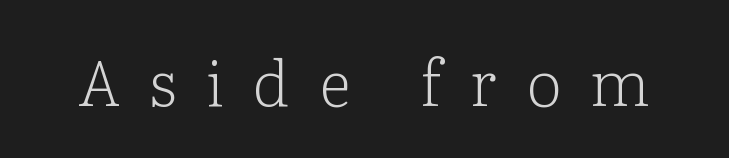
Serifs: yes, visible at the terminals of the letterforms. No extra ink here — the face is not bold. Type without underlining. These lines have a slow, spaced-out rhythm from letter to letter.
